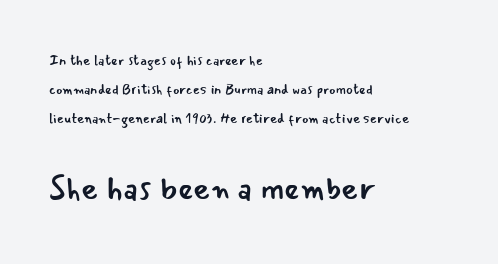
{"serif": "no", "italic": "no", "bold": "no", "weight": "regular", "width": "normal", "stroke_contrast": "low", "x_height": "small", "monospaced": "no", "underline": "no", "align": "left", "line_spacing": "loose", "line_spacing_ratio": 2.06, "letter_spacing": "normal", "letter_spacing_em": 0.0, "larger_block": "second", "size_ratio": 2.36, "glyph_px": 33}
